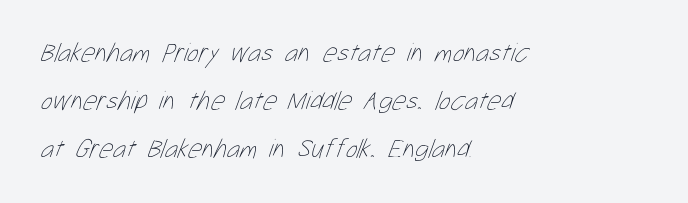
The image shows 27 px text type; set left-aligned, line spacing 1.78x, normal letter spacing, not underlined.
